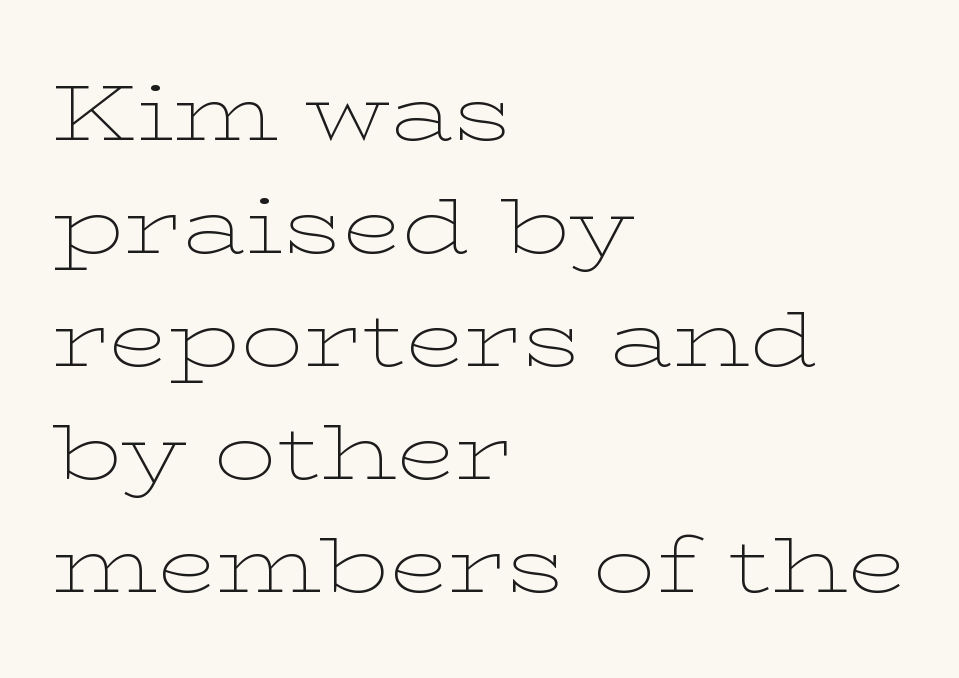
{"serif": "yes", "italic": "no", "bold": "no", "weight": "thin", "width": "wide", "stroke_contrast": "low", "x_height": "medium", "monospaced": "no", "underline": "no", "align": "left", "line_spacing": "normal", "line_spacing_ratio": 1.45, "letter_spacing": "normal", "letter_spacing_em": 0.0, "glyph_px": 78}
